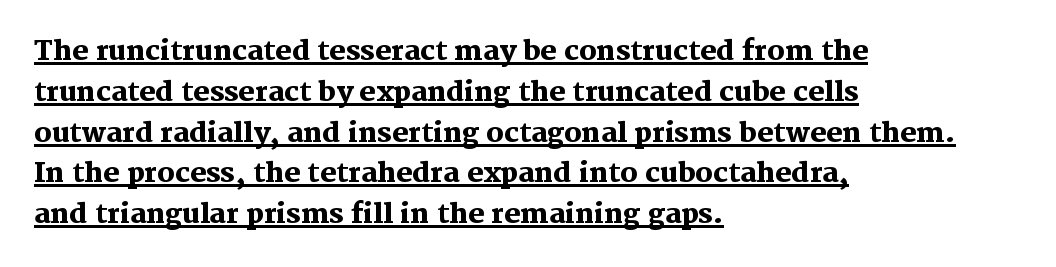
{"italic": "no", "bold": "yes", "underline": "yes", "align": "left", "line_spacing": "normal", "line_spacing_ratio": 1.51, "letter_spacing": "normal", "letter_spacing_em": 0.0, "glyph_px": 27}
